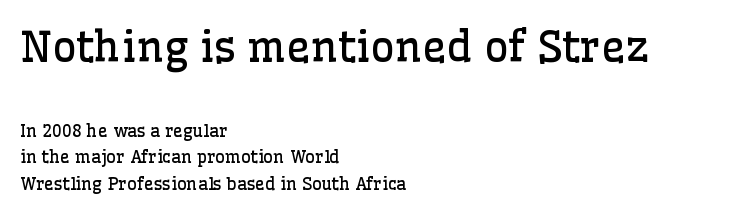
The passage shown stacks its lines at a standard gap. The letters in the upper block stand taller than those in the block below. Unmarked baselines from the first word to the last. Caption: standard tracking, unaltered. Think of a printed novel: that variable character pitch is what you see here. Left-aligned paragraph, ragged on the right.
